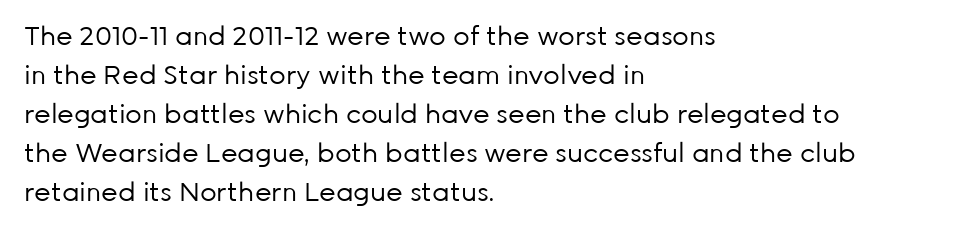
{"italic": "no", "bold": "no", "underline": "no", "align": "left", "line_spacing": "normal", "line_spacing_ratio": 1.5, "letter_spacing": "normal", "letter_spacing_em": 0.0, "glyph_px": 26}
